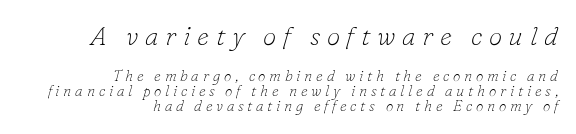
The lines are quadded right. The emphasis by scale lands on block number one, above. Anything drawn beneath the words? Only blank space. Counters stay open thanks to moderate or lighter strokes. Compared with ordinary roman type, these characters are visibly tilted. How would I describe the line gaps? Narrow and economical.
